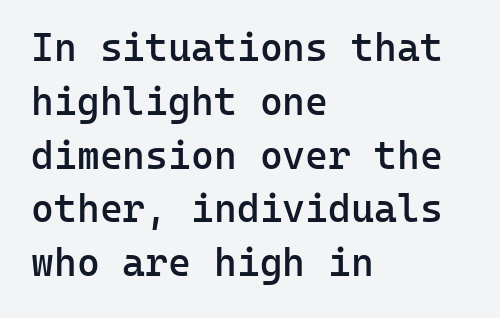
{"serif": "no", "italic": "no", "bold": "semi", "weight": "semibold", "width": "normal", "stroke_contrast": "low", "x_height": "medium", "monospaced": "yes", "underline": "no", "align": "left", "line_spacing": "normal", "line_spacing_ratio": 1.38, "letter_spacing": "normal", "letter_spacing_em": 0.0, "glyph_px": 39}
